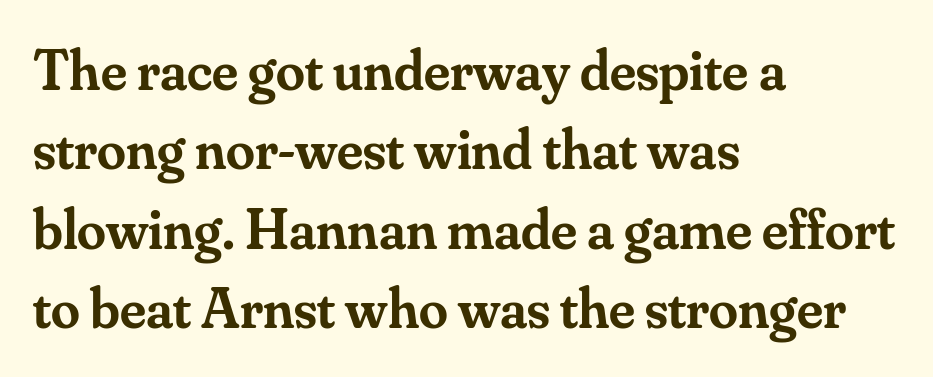
The image shows 58 px semibold serif type, upright; set left-aligned, normal line spacing (1.37x), normal letter spacing, not underlined; medium stroke contrast and a small x-height.
